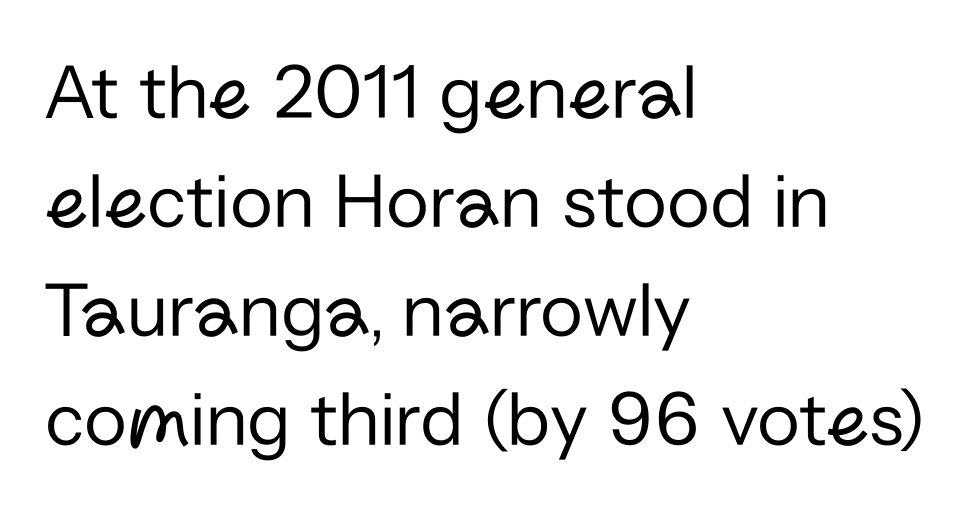
Q: Is the text bold? A: No.
Q: Is the text italic (slanted)? A: No, it is upright.
Q: Is the typeface a serif or a sans-serif typeface? A: Sans-serif.
Q: Is the text underlined? A: No.
Q: How is the paragraph aligned? A: Left-aligned.
Q: Is the spacing between letters normal or unusually wide? A: Normal.
Q: Is the spacing between lines tight, normal or loose? A: Normal.
Q: Width (condensed, normal, or wide)? A: Normal.
Q: Stroke contrast? A: Low.
Q: x-height? A: Medium.
Q: Monospaced? A: No.
